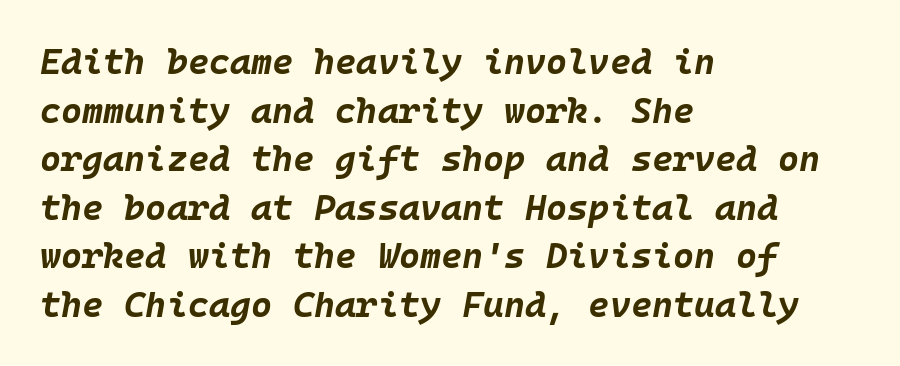
{"italic": "yes", "lean": "right", "slant_degrees": 10, "bold": "yes", "weight": "bold", "width": "normal", "stroke_contrast": "low", "x_height": "large", "monospaced": "yes", "underline": "no", "align": "left", "line_spacing": "normal", "line_spacing_ratio": 1.35, "letter_spacing": "normal", "letter_spacing_em": 0.0, "glyph_px": 36}
